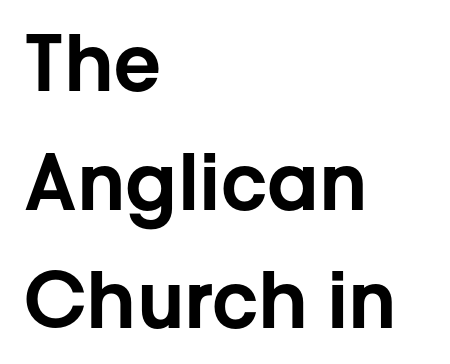
{"serif": "no", "italic": "no", "width": "normal", "stroke_contrast": "low", "x_height": "medium", "monospaced": "no", "underline": "no", "align": "left", "line_spacing": "normal", "line_spacing_ratio": 1.54, "letter_spacing": "normal", "letter_spacing_em": 0.0, "glyph_px": 77}
